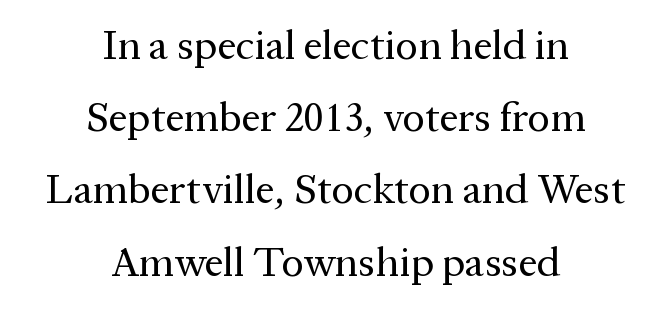
This sample has the flowing, uneven cadence of proportional lettering. The passage is arranged like a title page — every line centered. Does extra space separate the letters? No, they use regular spacing. Each row of text sits above clean, open space. No heavy texture on the line: the type isn't bold.
